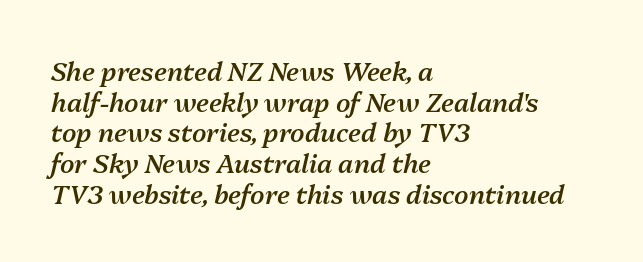
The image shows 26 px text type, italic (leaning right); set left-aligned, line spacing 1.18x, normal letter spacing, not underlined.
